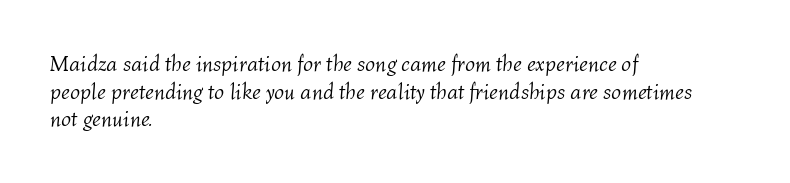
Q: Is the text bold? A: No.
Q: Is the text italic (slanted)? A: Yes, it leans right by about 4 degrees.
Q: Is the text underlined? A: No.
Q: How is the paragraph aligned? A: Left-aligned.
Q: Is the spacing between letters normal or unusually wide? A: Normal.
Q: Is the spacing between lines tight, normal or loose? A: Normal.
